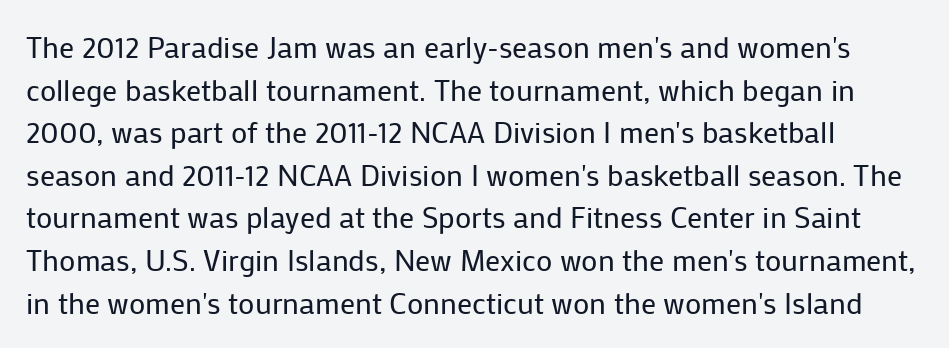
{"serif": "no", "italic": "no", "bold": "no", "weight": "regular", "width": "normal", "stroke_contrast": "low", "x_height": "medium", "monospaced": "no", "underline": "no", "line_spacing": "normal", "line_spacing_ratio": 1.42, "letter_spacing": "normal", "letter_spacing_em": 0.0, "glyph_px": 30}
